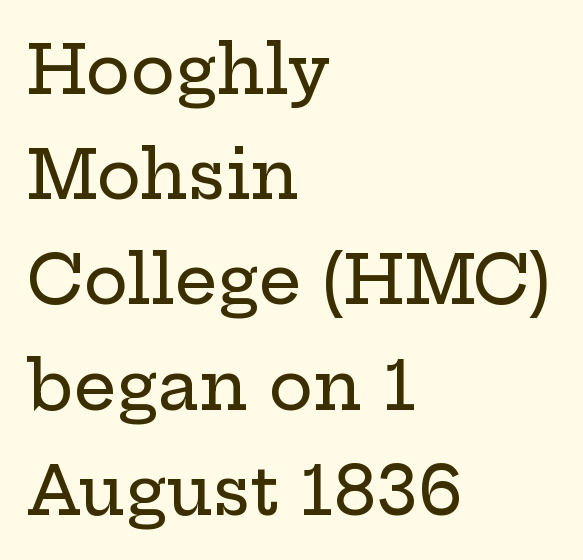
The image shows 67 px wide serif type, upright; set left-aligned, normal line spacing (1.57x), normal letter spacing, not underlined; low stroke contrast and a medium x-height.
